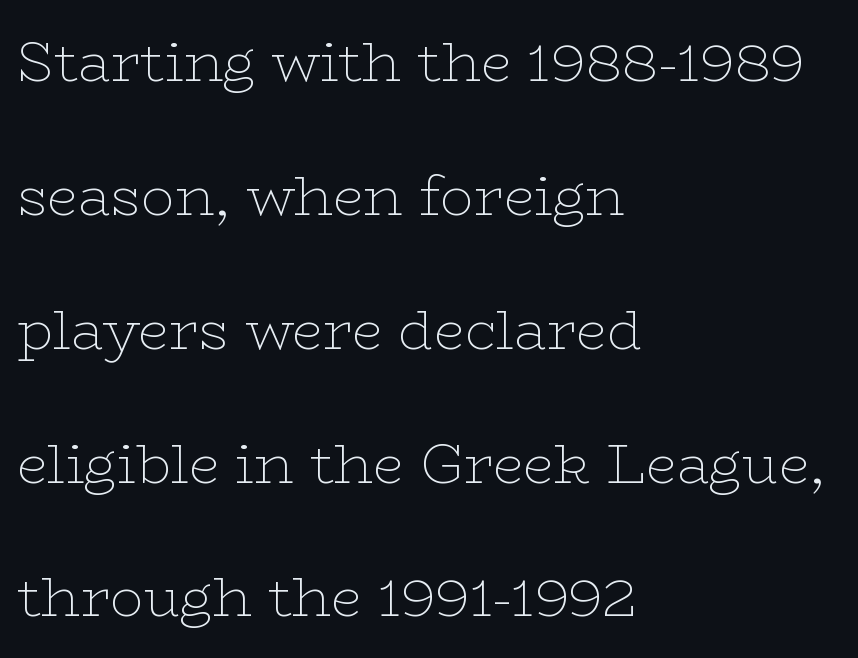
The image shows 56 px thin, wide serif type, upright; set left-aligned, loose line spacing (2.39x), normal letter spacing, not underlined; low stroke contrast and a medium x-height.
